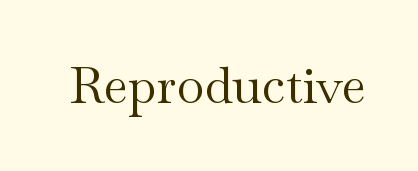
{"serif": "yes", "italic": "no", "bold": "no", "weight": "regular", "width": "wide", "stroke_contrast": "medium", "x_height": "small", "monospaced": "no", "underline": "no", "letter_spacing": "normal", "letter_spacing_em": 0.0, "glyph_px": 51}
